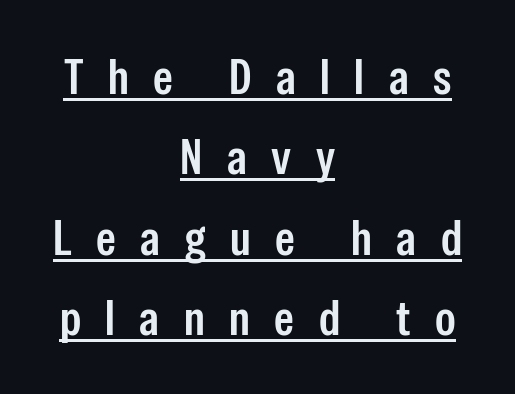
{"serif": "no", "italic": "no", "bold": "semi", "weight": "semibold", "width": "condensed", "stroke_contrast": "low", "x_height": "medium", "monospaced": "no", "underline": "yes", "align": "center", "line_spacing": "normal", "line_spacing_ratio": 1.61, "letter_spacing": "wide", "letter_spacing_em": 0.49, "glyph_px": 50}
